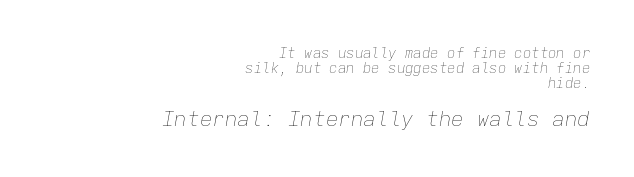
Q: Is the text bold? A: No.
Q: Is the text italic (slanted)? A: Yes, it leans right by about 9 degrees.
Q: Is the text underlined? A: No.
Q: How is the paragraph aligned? A: Right-aligned.
Q: Is the spacing between letters normal or unusually wide? A: Normal.
Q: Is the spacing between lines tight, normal or loose? A: Tight.
Q: Which block of text is set in a larger size, the first (top) or the second (bottom)? A: The second (bottom) one.
